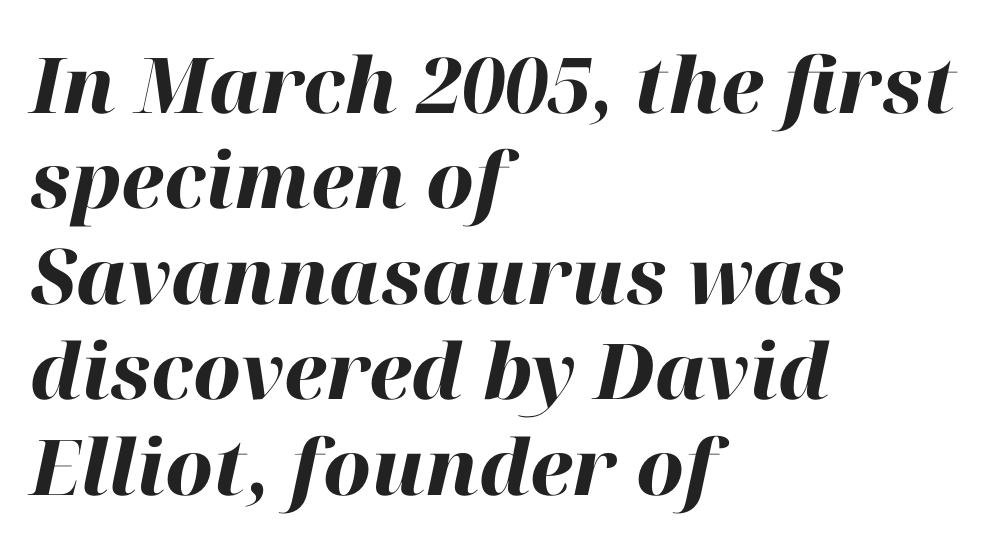
Looks like regular typesetting: each glyph gets only the width it needs. The gaps between neighbouring characters are ordinary and unremarkable. One-word summary of the alignment: left. This is heavy type, rendered in bold. The letters are slanted; this is an italic face.
